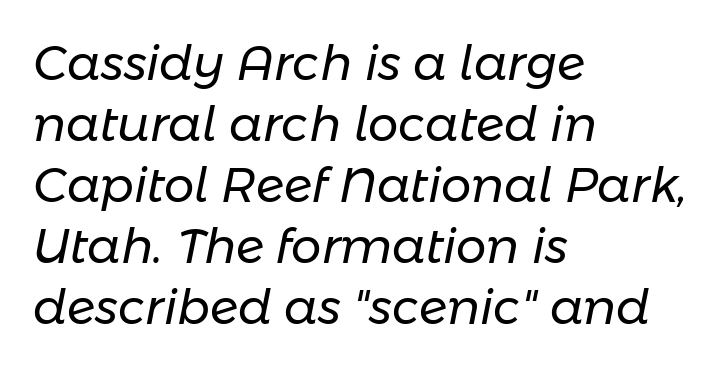
{"italic": "yes", "lean": "right", "slant_degrees": 11, "bold": "no", "weight": "regular", "width": "normal", "stroke_contrast": "low", "x_height": "medium", "monospaced": "no", "underline": "no", "align": "left", "line_spacing": "normal", "line_spacing_ratio": 1.27, "letter_spacing": "normal", "letter_spacing_em": 0.0, "glyph_px": 48}
